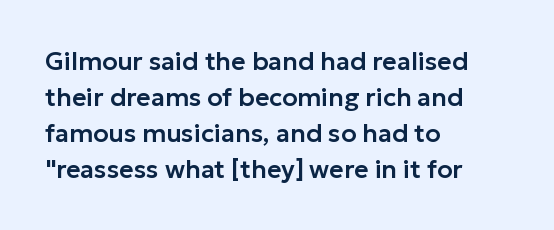
{"italic": "no", "underline": "no", "align": "left", "line_spacing": "normal", "line_spacing_ratio": 1.44, "letter_spacing": "normal", "letter_spacing_em": 0.0, "glyph_px": 25}
